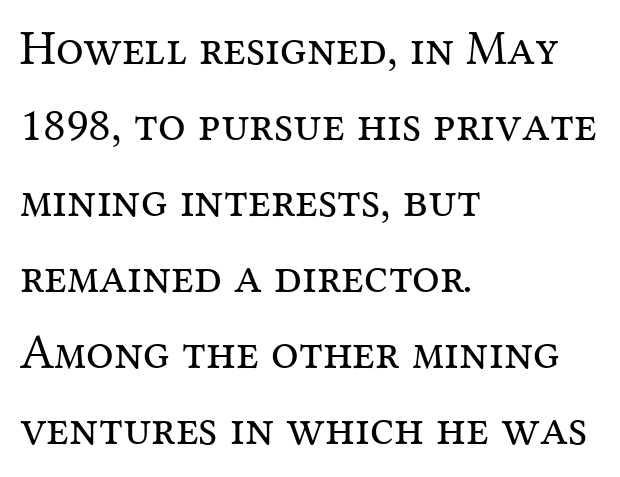
The image shows 49 px regular-weight serif type, upright; set left-aligned, normal line spacing (1.55x), normal letter spacing, not underlined; medium stroke contrast and a medium x-height.
